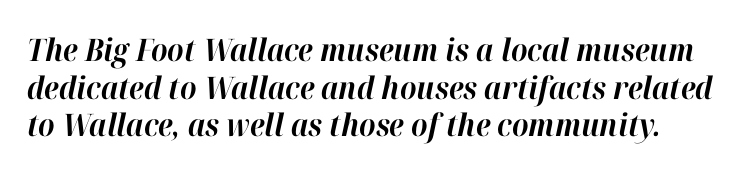
Words float on clear page, feet unadorned. Style check: oblique. Characters follow at the spacing the type designer built in. Strokes here are thick enough to call this a true bold. The face used here is proportionally spaced, like ordinary book or web type.
